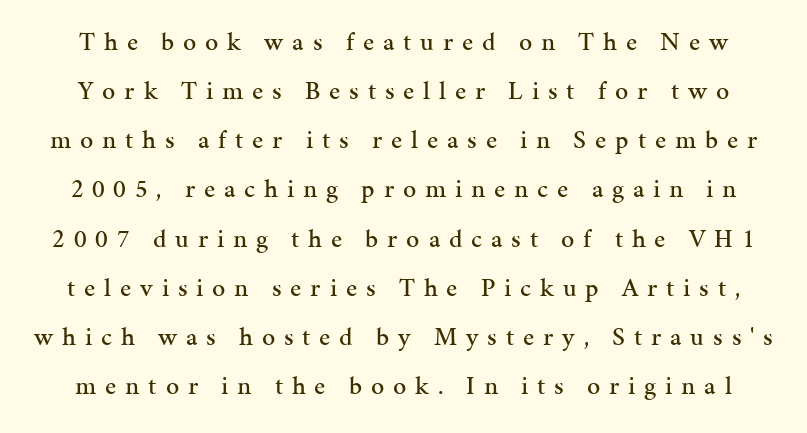
The image shows 26 px text type, upright; set line spacing 1.89x, unusually wide letter spacing (+0.34 em), not underlined.
